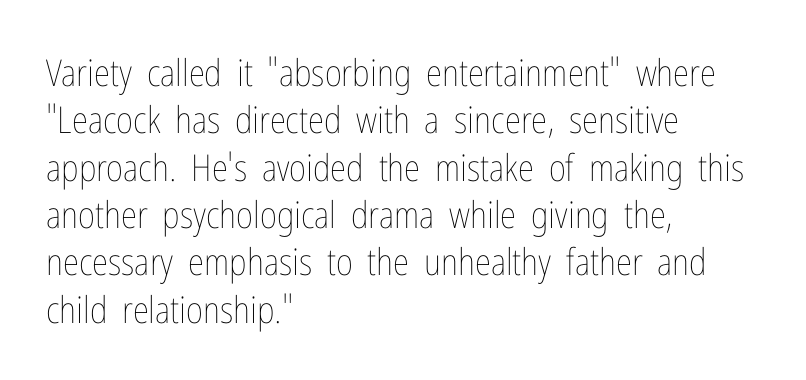
Q: Is the text bold? A: No.
Q: Is the text italic (slanted)? A: No, it is upright.
Q: Is the text underlined? A: No.
Q: How is the paragraph aligned? A: Left-aligned.
Q: Is the spacing between letters normal or unusually wide? A: Normal.
Q: Is the spacing between lines tight, normal or loose? A: Normal.
Q: Width (condensed, normal, or wide)? A: Condensed.
Q: Stroke contrast? A: Low.
Q: x-height? A: Medium.
Q: Monospaced? A: No.
